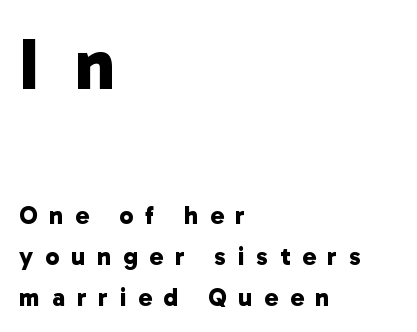
Q: Is the text bold? A: Yes.
Q: Is the typeface a serif or a sans-serif typeface? A: Sans-serif.
Q: Is the text underlined? A: No.
Q: How is the paragraph aligned? A: Left-aligned.
Q: Is the spacing between letters normal or unusually wide? A: Unusually wide.
Q: Is the spacing between lines tight, normal or loose? A: Normal.
Q: Which block of text is set in a larger size, the first (top) or the second (bottom)? A: The first (top) one.
Q: Width (condensed, normal, or wide)? A: Normal.
Q: Stroke contrast? A: Low.
Q: x-height? A: Medium.
Q: Monospaced? A: No.
